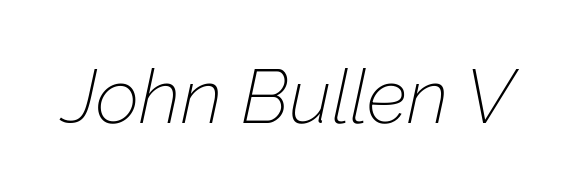
The image shows 76 px thin type, italic (leaning right); set normal letter spacing, not underlined; low stroke contrast and a medium x-height.
